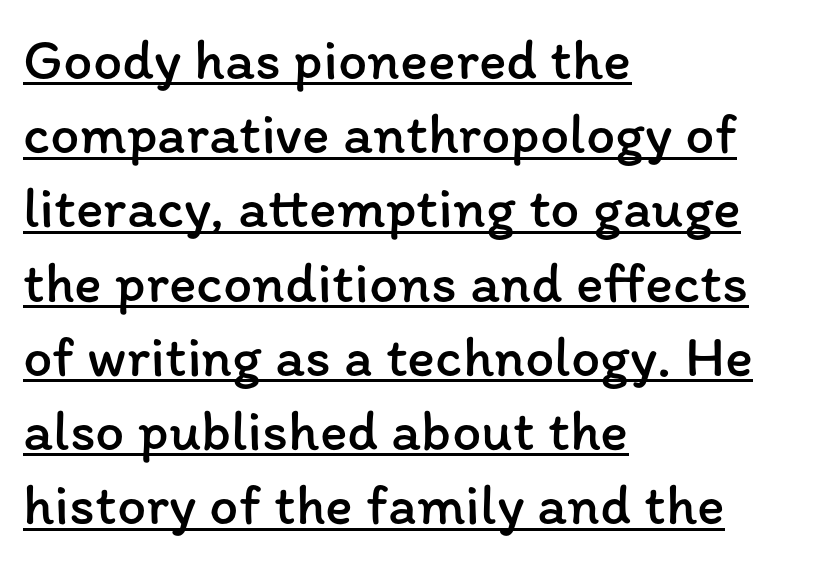
Q: Is the text bold? A: No.
Q: Is the text italic (slanted)? A: No, it is upright.
Q: Is the text underlined? A: Yes.
Q: How is the paragraph aligned? A: Left-aligned.
Q: Is the spacing between letters normal or unusually wide? A: Normal.
Q: Is the spacing between lines tight, normal or loose? A: Normal.
Q: Width (condensed, normal, or wide)? A: Normal.
Q: Stroke contrast? A: Low.
Q: x-height? A: Medium.
Q: Monospaced? A: No.
